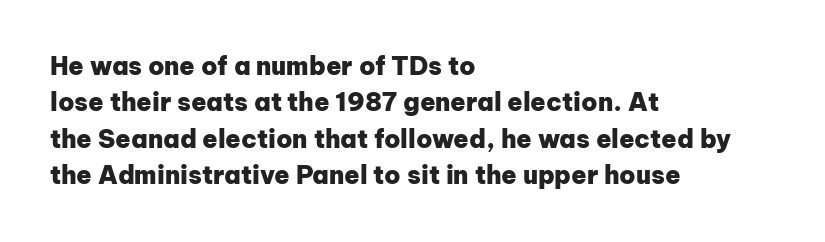
{"italic": "no", "bold": "yes", "underline": "no", "align": "left", "line_spacing": "normal", "line_spacing_ratio": 1.46, "letter_spacing": "normal", "letter_spacing_em": 0.0, "glyph_px": 25}
